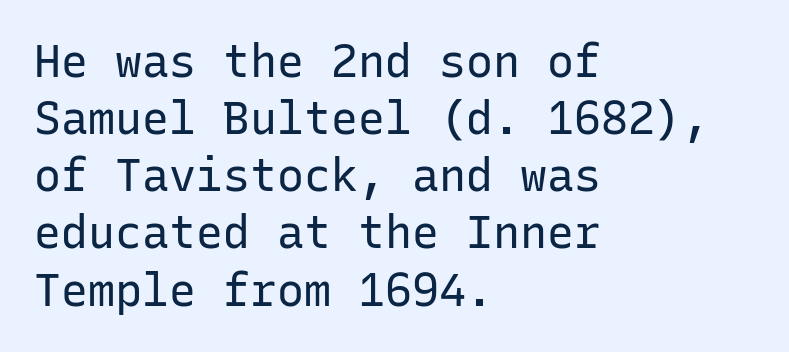
{"serif": "no", "italic": "no", "bold": "no", "weight": "regular", "width": "normal", "stroke_contrast": "low", "x_height": "medium", "monospaced": "yes", "underline": "no", "align": "left", "line_spacing": "normal", "line_spacing_ratio": 1.27, "letter_spacing": "normal", "letter_spacing_em": 0.0, "glyph_px": 45}
